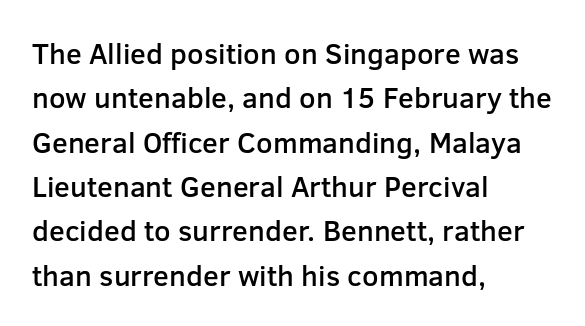
Q: Is the text bold? A: Semi-bold.
Q: Is the text italic (slanted)? A: No, it is upright.
Q: Is the typeface a serif or a sans-serif typeface? A: Sans-serif.
Q: Is the text underlined? A: No.
Q: How is the paragraph aligned? A: Left-aligned.
Q: Is the spacing between letters normal or unusually wide? A: Normal.
Q: Is the spacing between lines tight, normal or loose? A: Normal.
Q: Width (condensed, normal, or wide)? A: Normal.
Q: Stroke contrast? A: Low.
Q: x-height? A: Medium.
Q: Monospaced? A: No.
